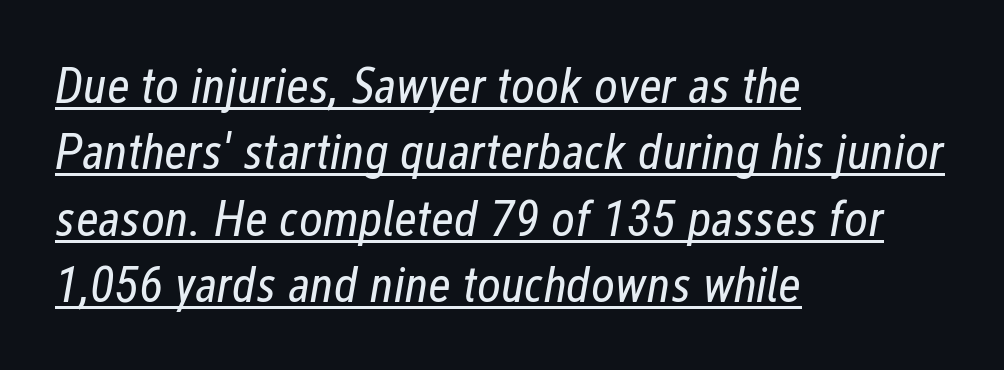
Q: Is the text bold? A: No.
Q: Is the text italic (slanted)? A: Yes, it leans right by about 12 degrees.
Q: Is the text underlined? A: Yes.
Q: How is the paragraph aligned? A: Left-aligned.
Q: Is the spacing between letters normal or unusually wide? A: Normal.
Q: Is the spacing between lines tight, normal or loose? A: Normal.
Q: Width (condensed, normal, or wide)? A: Condensed.
Q: Stroke contrast? A: Low.
Q: x-height? A: Medium.
Q: Monospaced? A: No.
